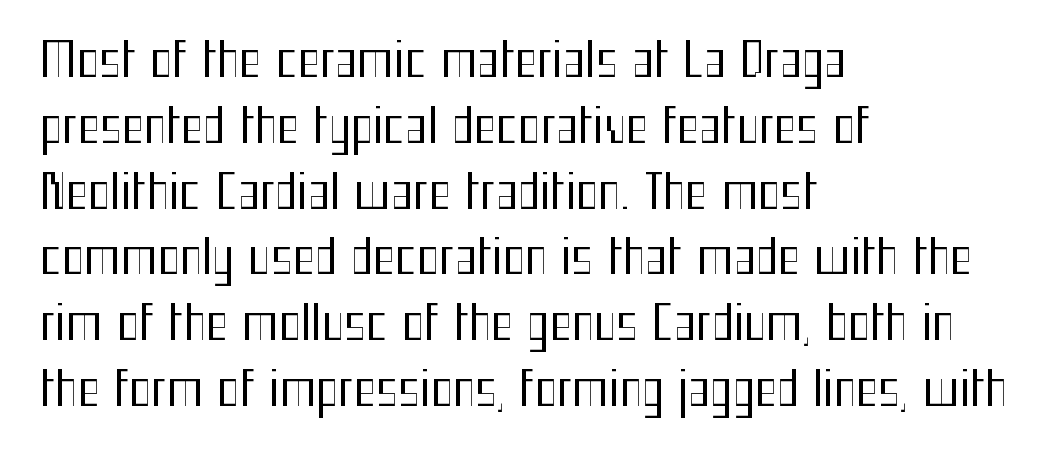
{"serif": "no", "italic": "no", "bold": "no", "weight": "regular", "width": "condensed", "stroke_contrast": "medium", "x_height": "medium", "monospaced": "no", "underline": "no", "align": "left", "line_spacing": "normal", "line_spacing_ratio": 1.4, "letter_spacing": "normal", "letter_spacing_em": 0.0, "glyph_px": 47}
